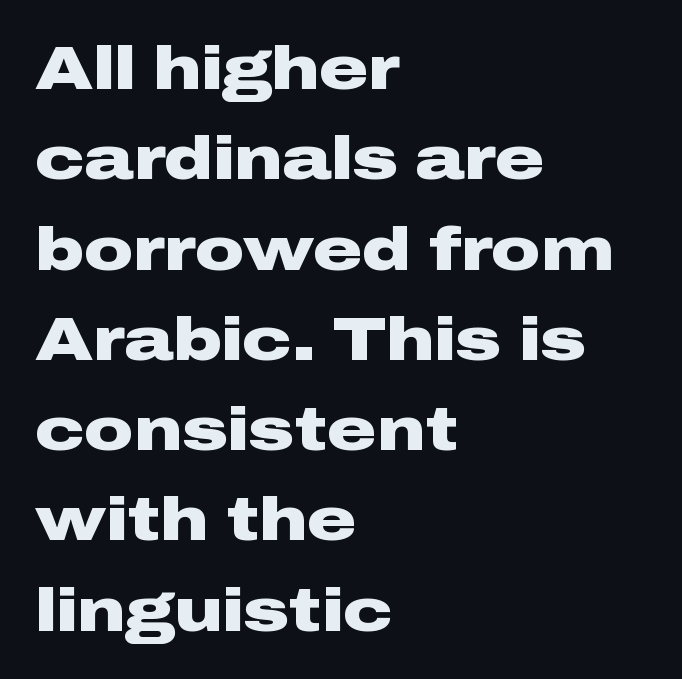
The passage shown is emphatically bold. The area under the type is left untouched. These lines stack with their left ends in a neat column. This sample keeps an unexceptional amount of space between lines. The letters advance in unequal steps, a hallmark of proportional type.
